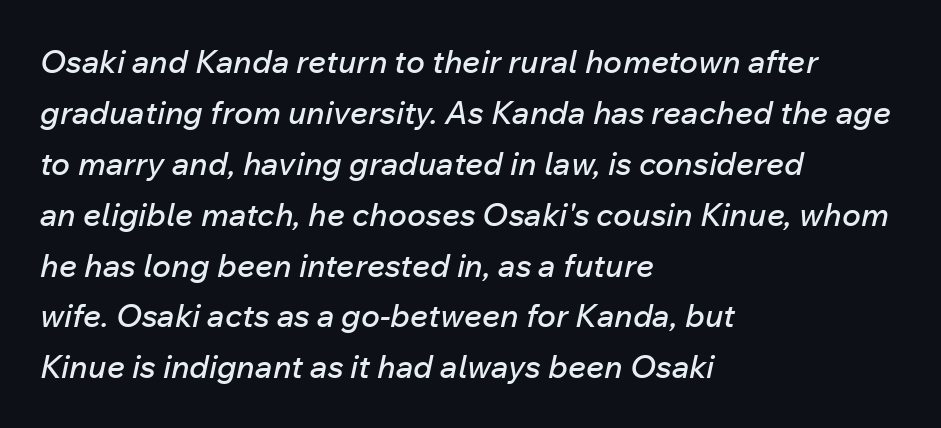
Q: Is the text italic (slanted)? A: Yes, it leans right by about 12 degrees.
Q: Is the text underlined? A: No.
Q: How is the paragraph aligned? A: Left-aligned.
Q: Is the spacing between letters normal or unusually wide? A: Normal.
Q: Is the spacing between lines tight, normal or loose? A: Normal.
Q: Width (condensed, normal, or wide)? A: Normal.
Q: Stroke contrast? A: Low.
Q: x-height? A: Medium.
Q: Monospaced? A: No.
